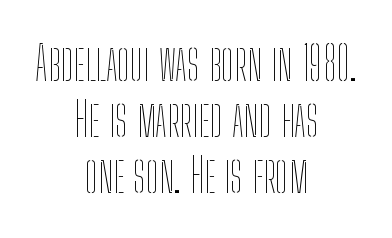
{"italic": "no", "bold": "no", "weight": "thin", "width": "condensed", "stroke_contrast": "low", "x_height": "medium", "monospaced": "no", "underline": "no", "align": "center", "line_spacing_ratio": 1.19, "letter_spacing": "normal", "letter_spacing_em": 0.0, "glyph_px": 47}
